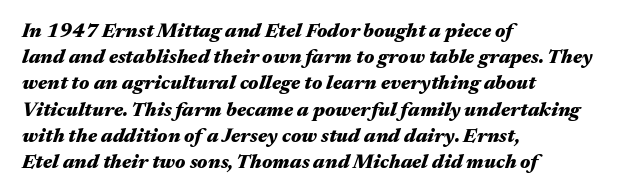
{"italic": "yes", "lean": "right", "slant_degrees": 17, "bold": "yes", "underline": "no", "align": "left", "line_spacing": "normal", "line_spacing_ratio": 1.31, "letter_spacing": "normal", "letter_spacing_em": 0.0, "glyph_px": 20}
